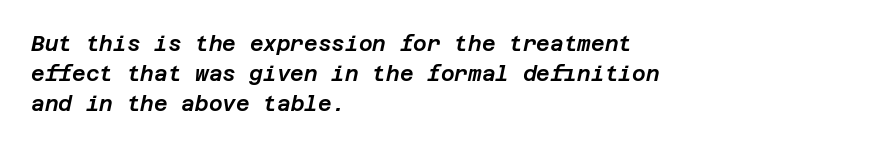
{"italic": "yes", "lean": "right", "slant_degrees": 12, "underline": "no", "align": "left", "line_spacing": "normal", "line_spacing_ratio": 1.42, "letter_spacing": "normal", "letter_spacing_em": 0.0, "glyph_px": 21}
